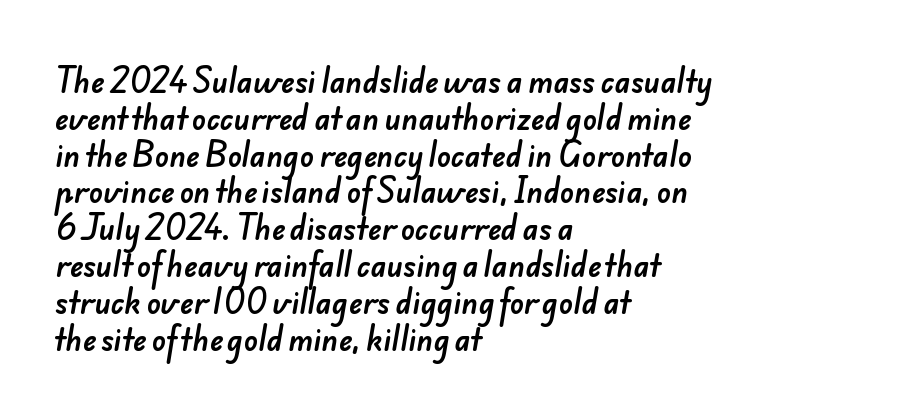
Look at the tracking — it's just the regular setting, nothing added. Notice how descenders clear the ascenders below comfortably — that's standard leading. Descenders hang freely into open space. Looks like regular typesetting: each glyph gets only the width it needs. Type style note: lacks serifs. This rendering uses left alignment, leaving the right contour irregular.
